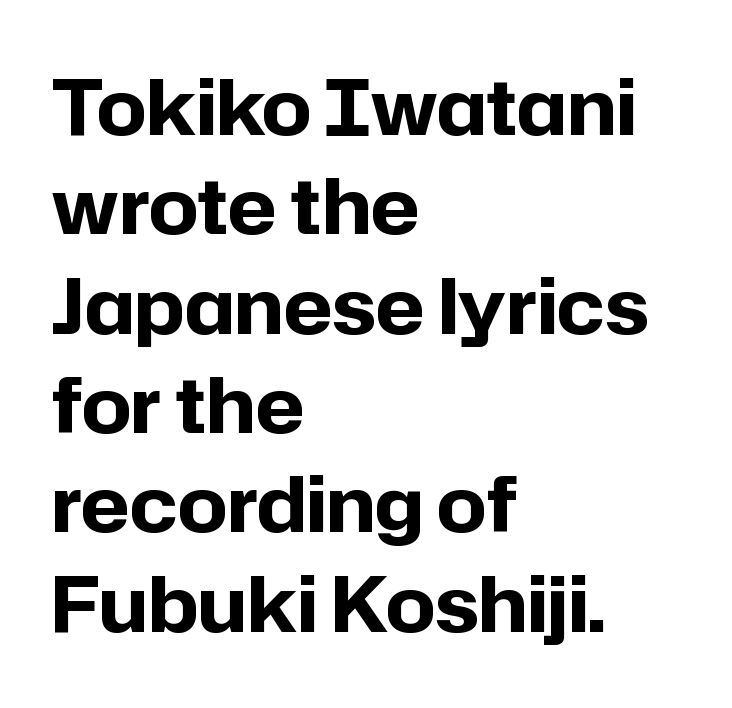
{"serif": "no", "italic": "no", "bold": "yes", "weight": "bold", "width": "normal", "stroke_contrast": "low", "x_height": "medium", "monospaced": "no", "underline": "no", "align": "left", "line_spacing": "normal", "line_spacing_ratio": 1.29, "letter_spacing": "normal", "letter_spacing_em": 0.0, "glyph_px": 77}
